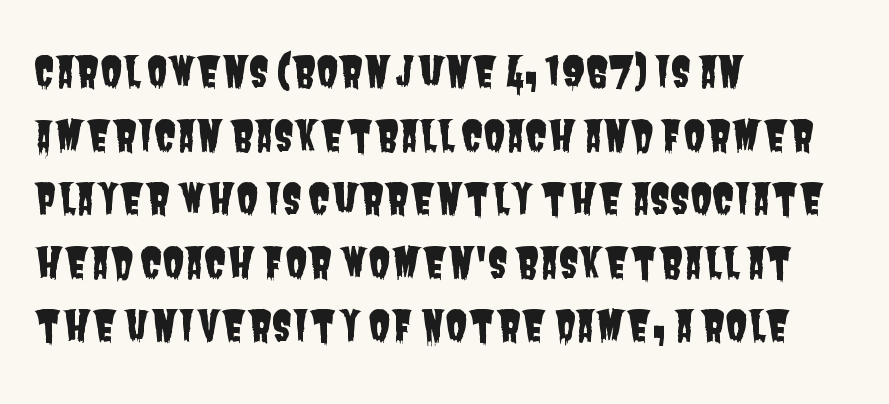
{"serif": "no", "width": "condensed", "stroke_contrast": "low", "x_height": "large", "monospaced": "no", "underline": "no", "align": "left", "line_spacing": "normal", "line_spacing_ratio": 1.55, "letter_spacing": "normal", "letter_spacing_em": 0.0, "glyph_px": 41}
